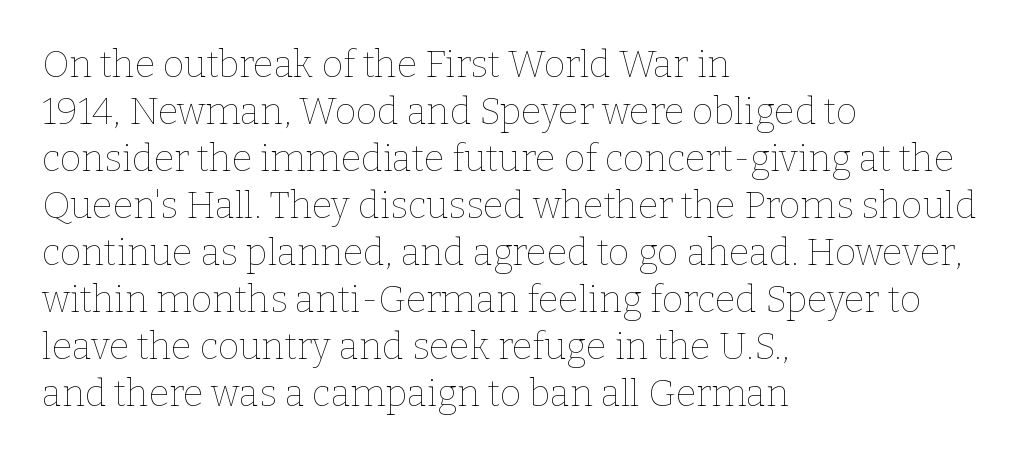
The image shows 37 px thin type, upright; set left-aligned, normal line spacing (1.27x), normal letter spacing, not underlined; low stroke contrast and a medium x-height.
